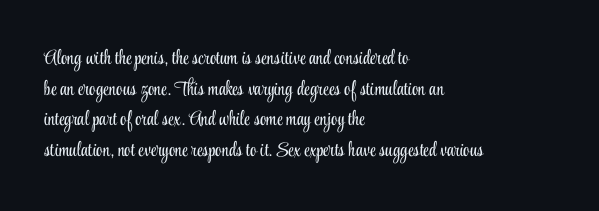
Students, observe: this is what conventionally led text looks like. Alignment: flush left. Decoration check: the copy has no underline.
